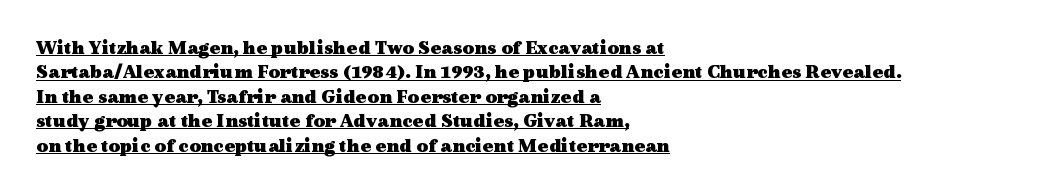
Does the weight exceed regular? Yes, all the way to bold. Rendered with straight, roman letterforms. Does extra space separate the letters? No, they use regular spacing. Caption: multi-line text, flush left, ragged right. Underlined type.
